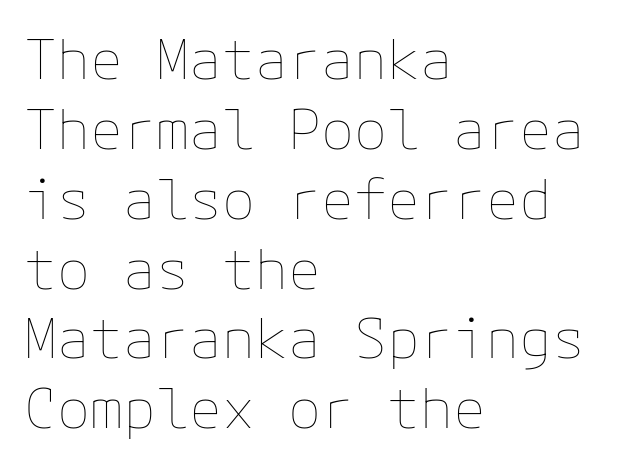
Upright lettering throughout. Does extra space separate the letters? No, they use regular spacing. Unmarked baselines from the first word to the last. The ragged edge is on the right, which tells us the setting is flush left.
